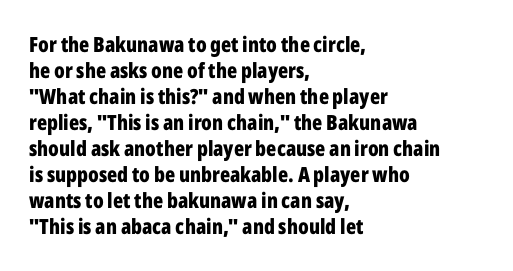
The strokes are fattened all the way to bold. Visually the block forms a straight wall on the left and a jagged coastline on the right. A typesetter would mark this as roman, not italic. The words here are not underlined.
